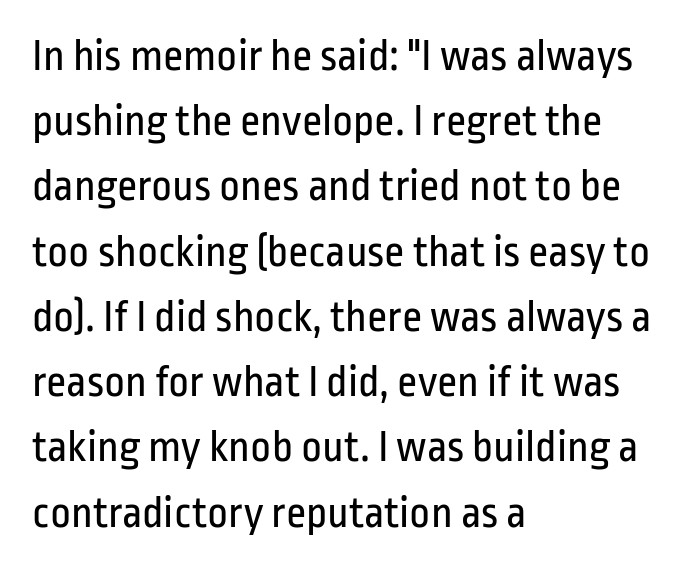
Q: Is the text bold? A: No.
Q: Is the text italic (slanted)? A: No, it is upright.
Q: Is the typeface a serif or a sans-serif typeface? A: Sans-serif.
Q: Is the text underlined? A: No.
Q: How is the paragraph aligned? A: Left-aligned.
Q: Is the spacing between letters normal or unusually wide? A: Normal.
Q: Is the spacing between lines tight, normal or loose? A: Normal.
Q: Width (condensed, normal, or wide)? A: Condensed.
Q: Stroke contrast? A: Low.
Q: x-height? A: Medium.
Q: Monospaced? A: No.
